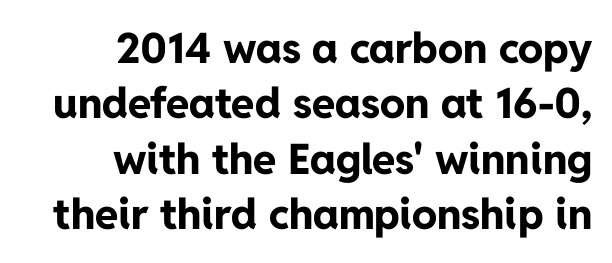
Q: Is the text bold? A: Yes.
Q: Is the text italic (slanted)? A: No, it is upright.
Q: Is the typeface a serif or a sans-serif typeface? A: Sans-serif.
Q: Is the text underlined? A: No.
Q: How is the paragraph aligned? A: Right-aligned.
Q: Is the spacing between letters normal or unusually wide? A: Normal.
Q: Is the spacing between lines tight, normal or loose? A: Normal.
Q: Width (condensed, normal, or wide)? A: Normal.
Q: Stroke contrast? A: Low.
Q: x-height? A: Medium.
Q: Monospaced? A: No.
